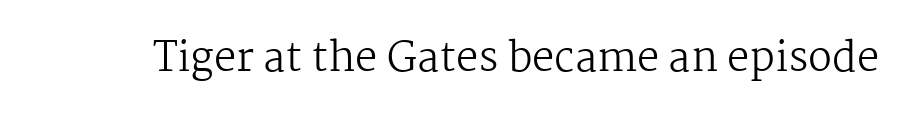
Q: Is the text bold? A: No.
Q: Is the text italic (slanted)? A: No, it is upright.
Q: Is the typeface a serif or a sans-serif typeface? A: Serif.
Q: Is the text underlined? A: No.
Q: Is the spacing between letters normal or unusually wide? A: Normal.
Q: Width (condensed, normal, or wide)? A: Normal.
Q: Stroke contrast? A: Medium.
Q: x-height? A: Medium.
Q: Monospaced? A: No.
